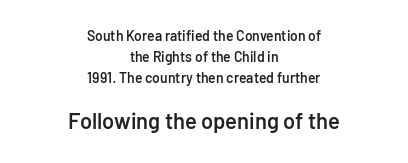
Quick note: not italic, upright. The glyphs have the mass of a demibold cut, below bold. The paragraph shown floats in the horizontal middle. Notice how descenders clear the ascenders below comfortably — that's standard leading. The horizontal fit of the characters is conventional and even.
